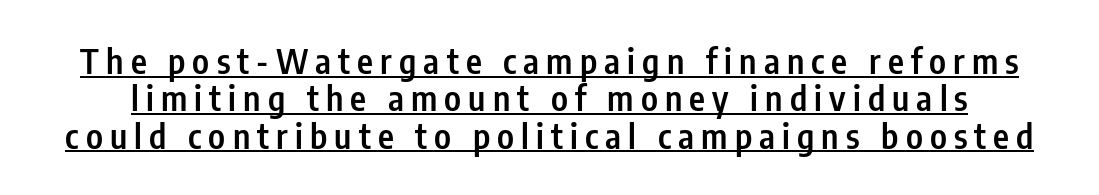
The passage shown is typeset with a sans-serif family. You could not count columns in this text — the font is proportionally spaced. As a designer I'd log this as weight 600, semibold. Italic: no, the glyphs are upright roman.
